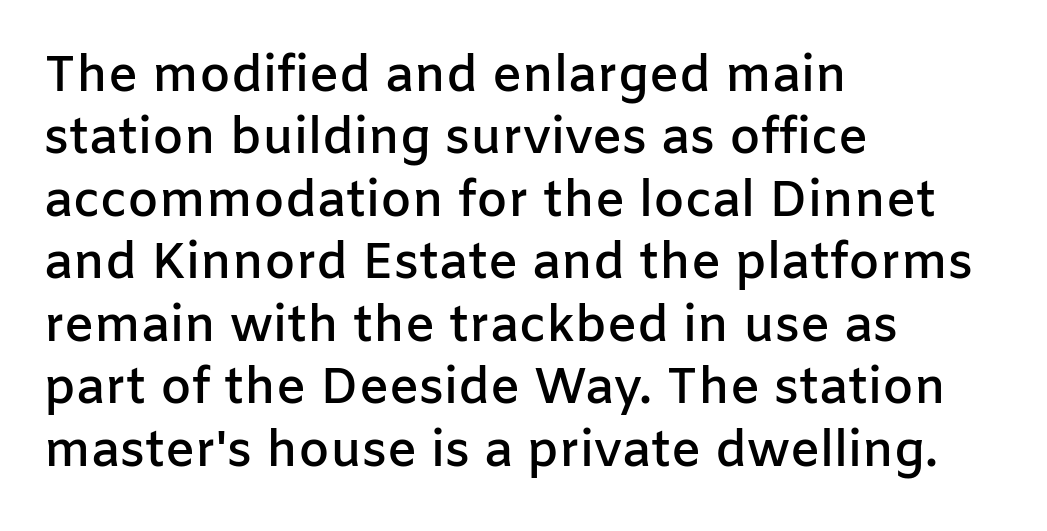
Q: Is the text bold? A: Semi-bold.
Q: Is the text italic (slanted)? A: No, it is upright.
Q: Is the typeface a serif or a sans-serif typeface? A: Sans-serif.
Q: Is the text underlined? A: No.
Q: How is the paragraph aligned? A: Left-aligned.
Q: Is the spacing between letters normal or unusually wide? A: Normal.
Q: Is the spacing between lines tight, normal or loose? A: Normal.
Q: Width (condensed, normal, or wide)? A: Normal.
Q: Stroke contrast? A: Low.
Q: x-height? A: Medium.
Q: Monospaced? A: No.
